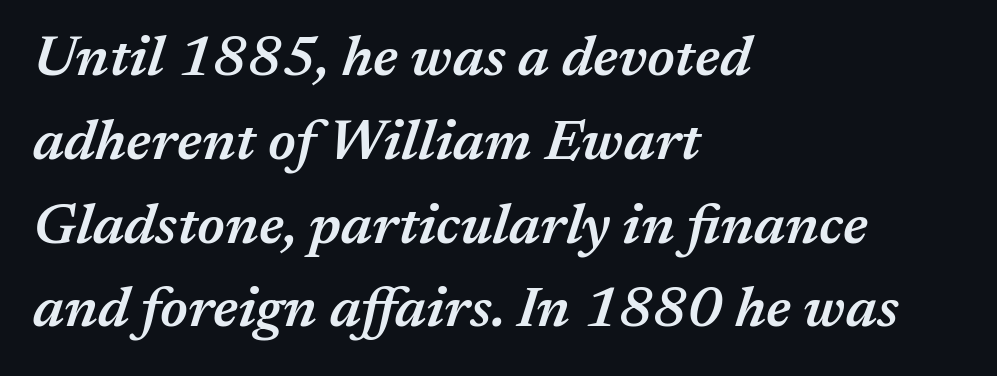
Q: Is the text bold? A: Semi-bold.
Q: Is the text italic (slanted)? A: Yes, it leans right by about 17 degrees.
Q: Is the text underlined? A: No.
Q: How is the paragraph aligned? A: Left-aligned.
Q: Is the spacing between letters normal or unusually wide? A: Normal.
Q: Is the spacing between lines tight, normal or loose? A: Normal.
Q: Width (condensed, normal, or wide)? A: Normal.
Q: Stroke contrast? A: Medium.
Q: x-height? A: Medium.
Q: Monospaced? A: No.
